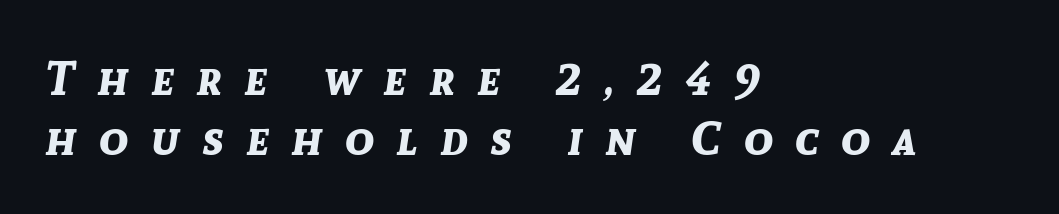
Q: Is the text bold? A: Yes.
Q: Is the text italic (slanted)? A: Yes, it leans right by about 8 degrees.
Q: Is the text underlined? A: No.
Q: How is the paragraph aligned? A: Left-aligned.
Q: Is the spacing between letters normal or unusually wide? A: Unusually wide.
Q: Is the spacing between lines tight, normal or loose? A: Normal.
Q: Width (condensed, normal, or wide)? A: Normal.
Q: Stroke contrast? A: Low.
Q: x-height? A: Medium.
Q: Monospaced? A: No.
